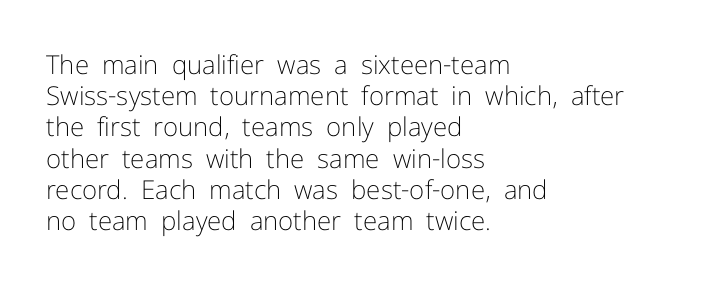
The image shows 26 px text type, upright; set left-aligned, line spacing 1.2x, normal letter spacing, not underlined.
